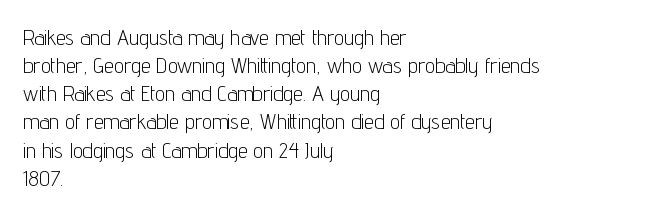
Q: Is the text bold? A: No.
Q: Is the text italic (slanted)? A: No, it is upright.
Q: Is the text underlined? A: No.
Q: How is the paragraph aligned? A: Left-aligned.
Q: Is the spacing between letters normal or unusually wide? A: Normal.
Q: Is the spacing between lines tight, normal or loose? A: Normal.
